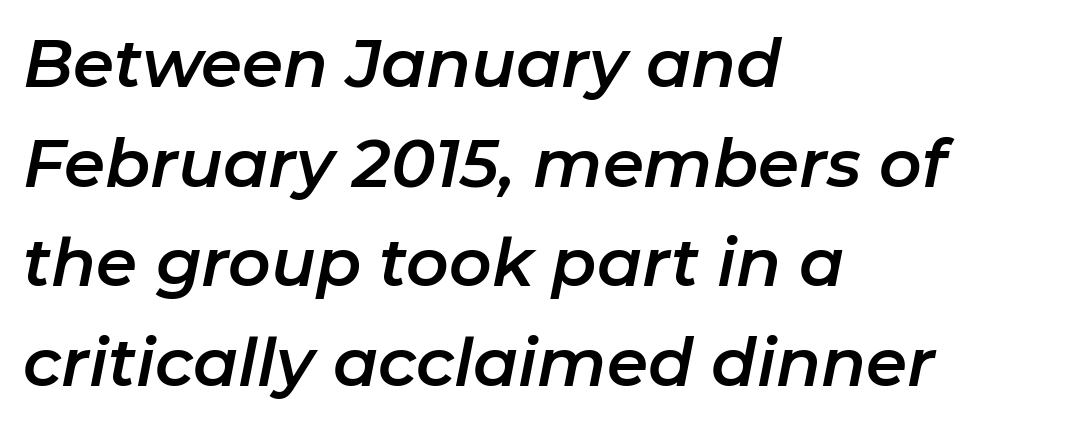
These lines are rendered in a variable-pitch font. Every character sits at an angle, as italics do. Here the glyphs are tracked normally, forming tight word shapes. Plain, unruled lines of type.
